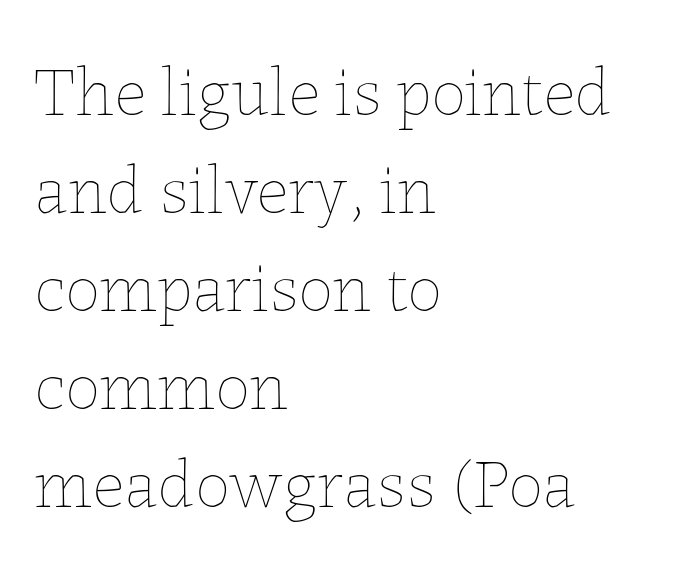
The image shows 70 px thin type, upright; set left-aligned, normal line spacing (1.4x), normal letter spacing, not underlined; low stroke contrast and a medium x-height.
